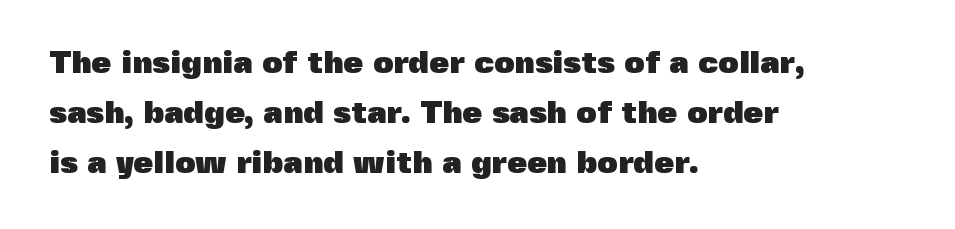
Every letter is thick-stroked: bold, no question. The leading is moderate, giving the passage an even texture. The face used here is rendered with its standard letterfit. Layout note: lines flush left. Words float on clear page, feet unadorned.
